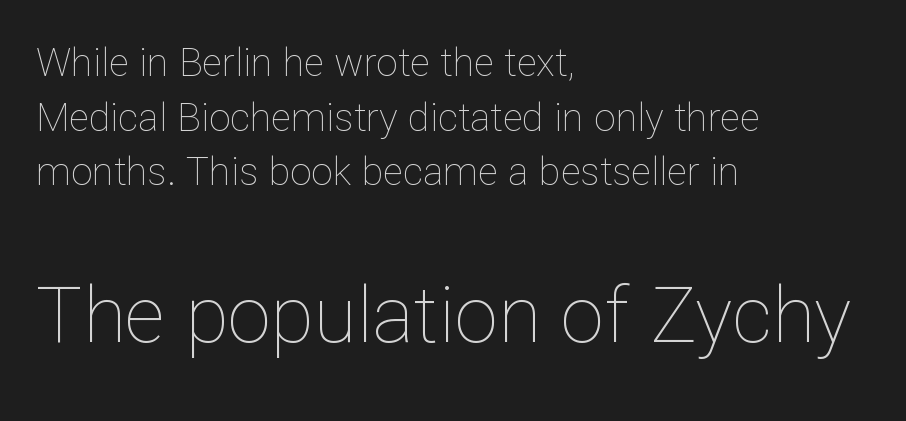
The image shows 78 px thin type, upright; set left-aligned, normal line spacing (1.4x), normal letter spacing, not underlined; the second (bottom) block is 2.0x larger; low stroke contrast and a medium x-height.
